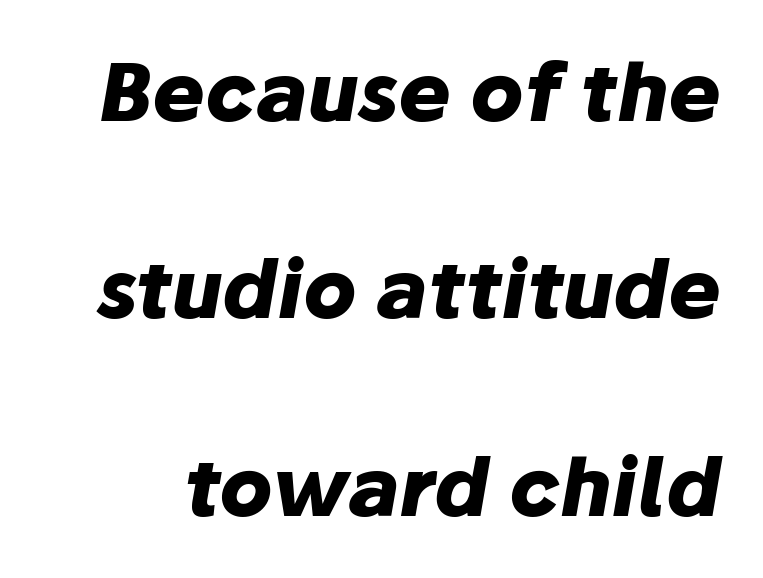
The gaps between neighbouring characters are ordinary and unremarkable. Compared with ordinary roman type, these characters are visibly tilted. Just letters on the line, the space beneath them empty. Widely set lines give the paragraph a tall, airy silhouette.
